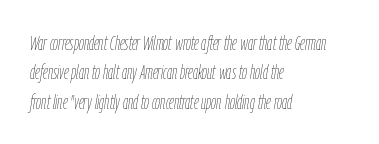
Letters have the restrained weight of plain body copy at most. Glyph-to-glyph distance matches everyday printed text. The glyphs look as if they've been sheared to an angle. Each line starts at the same left margin while the right side varies.
